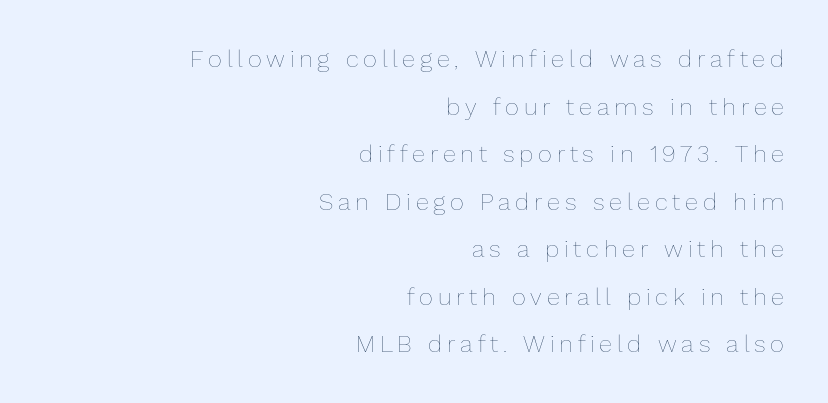
Plain, unruled lines of type. Every row of glyphs terminates at an identical x-position on the right. Think standard paragraph weight, or any step lighter than that. Does the lettering tilt? It doesn't — this is upright.
